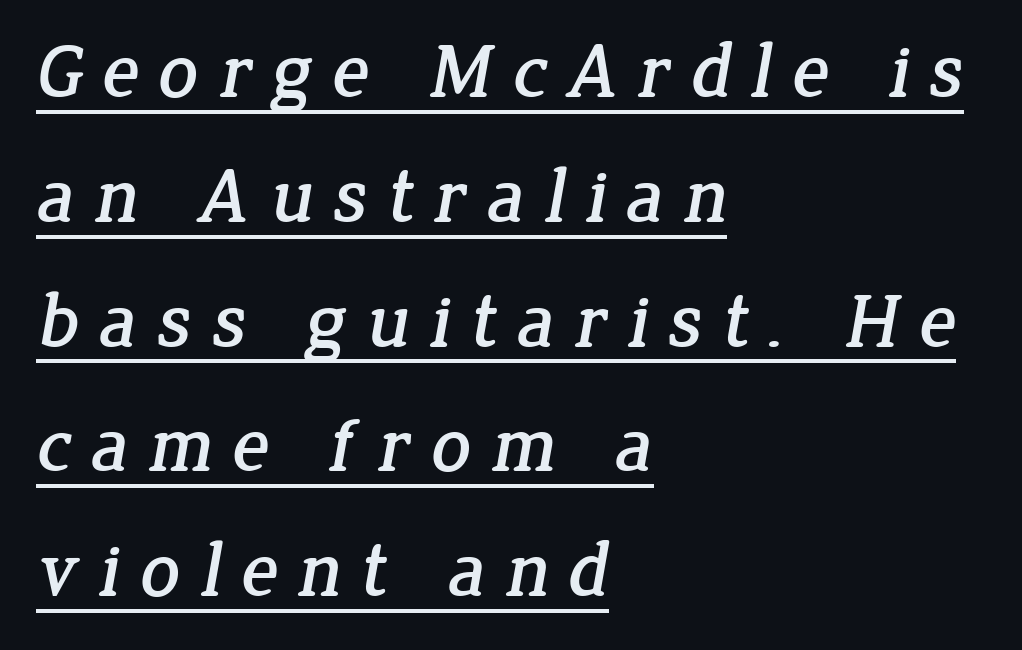
Q: Is the typeface a serif or a sans-serif typeface? A: Serif.
Q: Is the text underlined? A: Yes.
Q: How is the paragraph aligned? A: Left-aligned.
Q: Is the spacing between letters normal or unusually wide? A: Unusually wide.
Q: Is the spacing between lines tight, normal or loose? A: Normal.
Q: Width (condensed, normal, or wide)? A: Normal.
Q: Stroke contrast? A: Low.
Q: x-height? A: Medium.
Q: Monospaced? A: No.
